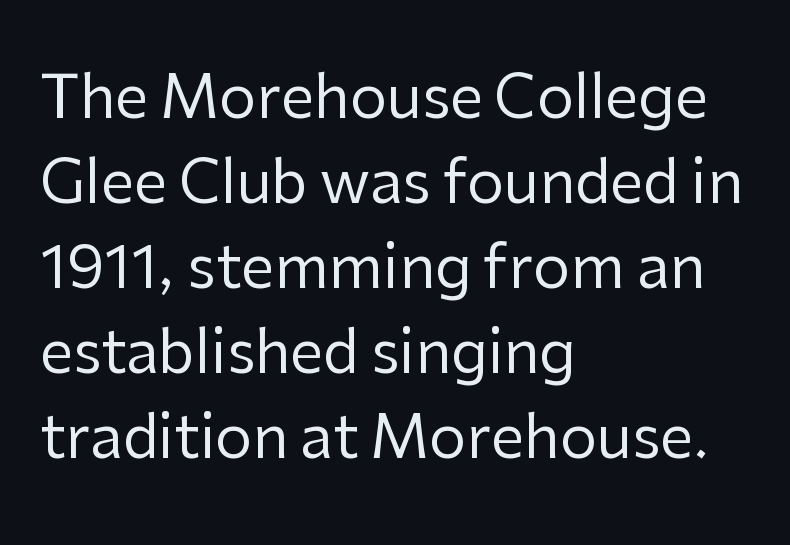
Q: Is the text bold? A: No.
Q: Is the text italic (slanted)? A: No, it is upright.
Q: Is the typeface a serif or a sans-serif typeface? A: Sans-serif.
Q: Is the text underlined? A: No.
Q: How is the paragraph aligned? A: Left-aligned.
Q: Is the spacing between letters normal or unusually wide? A: Normal.
Q: Is the spacing between lines tight, normal or loose? A: Normal.
Q: Width (condensed, normal, or wide)? A: Normal.
Q: Stroke contrast? A: Low.
Q: x-height? A: Medium.
Q: Monospaced? A: No.
